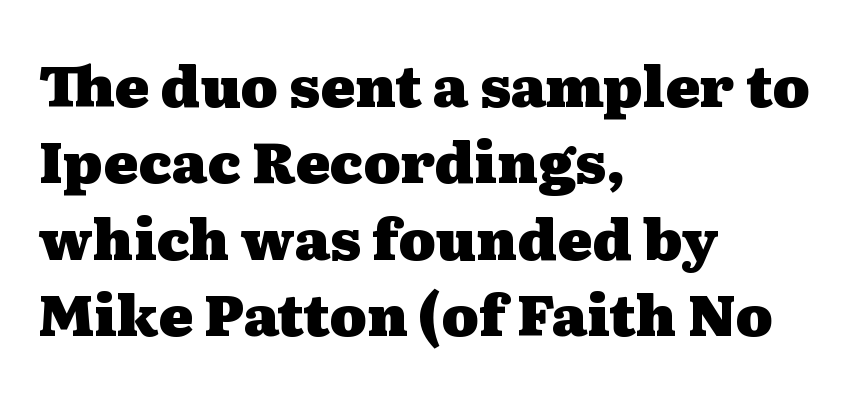
The image shows 57 px heavy, wide serif type, upright; set left-aligned, normal line spacing (1.34x), normal letter spacing, not underlined; medium stroke contrast and a medium x-height.
